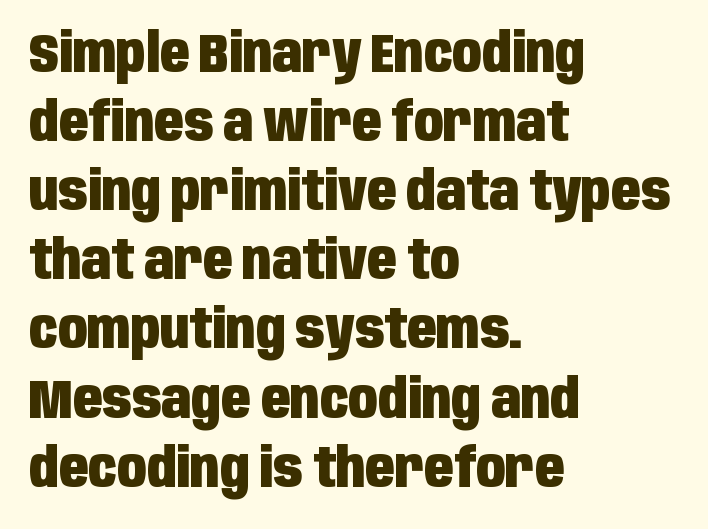
Q: Is the text bold? A: Yes.
Q: Is the text italic (slanted)? A: No, it is upright.
Q: Is the typeface a serif or a sans-serif typeface? A: Sans-serif.
Q: Is the text underlined? A: No.
Q: How is the paragraph aligned? A: Left-aligned.
Q: Is the spacing between letters normal or unusually wide? A: Normal.
Q: Is the spacing between lines tight, normal or loose? A: Normal.
Q: Width (condensed, normal, or wide)? A: Condensed.
Q: Stroke contrast? A: Low.
Q: x-height? A: Large.
Q: Monospaced? A: No.
